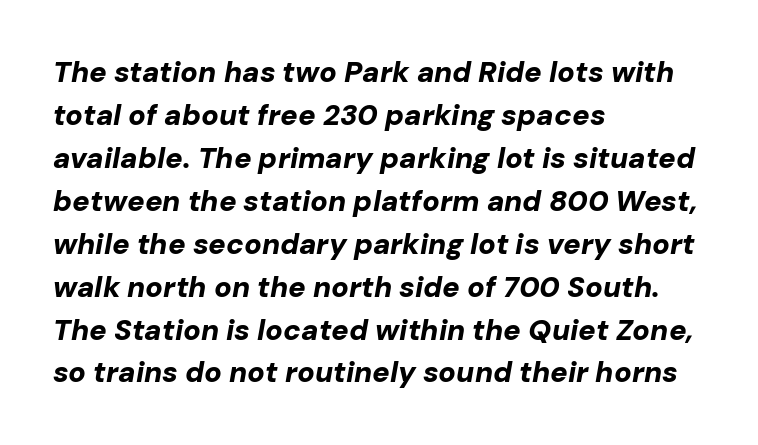
The image shows 29 px bold type, italic (leaning right); set left-aligned, normal line spacing (1.48x), normal letter spacing, not underlined; low stroke contrast and a medium x-height.
